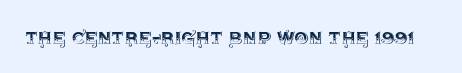
Tall strokes in this sample are plumb rather than angled. Short note: letters normally spaced. Lines of text with bare space underneath.
